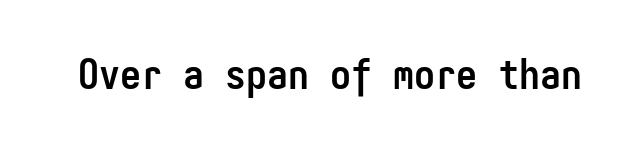
The horizontal fit of the characters is conventional and even. Every character sits straight up, as roman type does. Typesetter's note: full bold, strokes at maximum text heaviness. The glyphs are unaccompanied by any horizontal stroke below them. Here the designer chose a console-style face with uniform glyph widths. Stroke terminals: plain, sans-serif.
